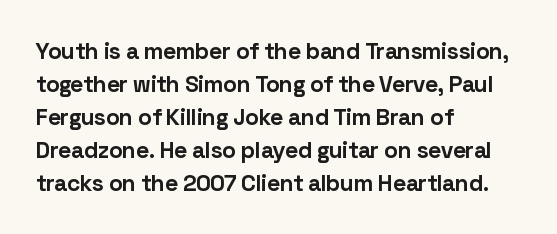
Q: Is the text bold? A: Yes.
Q: Is the text italic (slanted)? A: No, it is upright.
Q: Is the text underlined? A: No.
Q: How is the paragraph aligned? A: Left-aligned.
Q: Is the spacing between letters normal or unusually wide? A: Normal.
Q: Is the spacing between lines tight, normal or loose? A: Normal.
